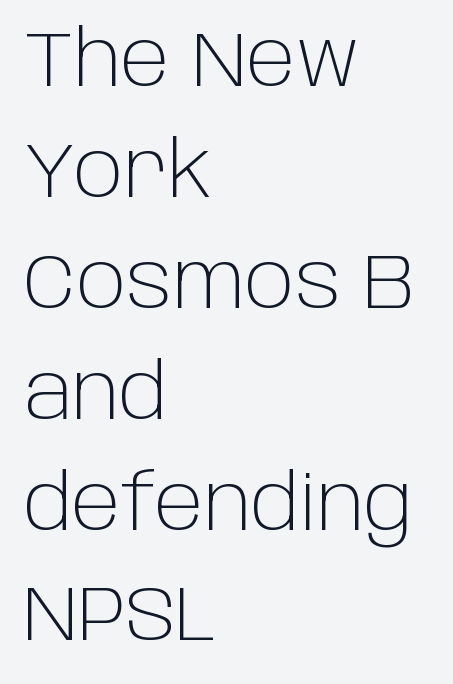
{"serif": "no", "italic": "no", "bold": "no", "weight": "light", "width": "normal", "stroke_contrast": "low", "x_height": "large", "monospaced": "no", "underline": "no", "align": "left", "line_spacing": "normal", "line_spacing_ratio": 1.44, "letter_spacing": "normal", "letter_spacing_em": 0.0, "glyph_px": 77}
